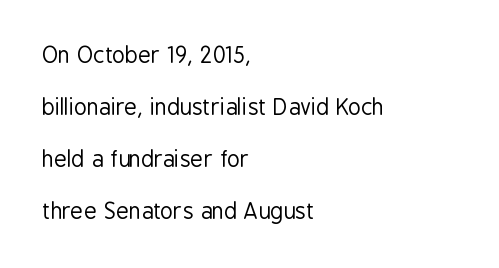
{"italic": "no", "bold": "no", "underline": "no", "align": "left", "line_spacing": "loose", "line_spacing_ratio": 2.36, "letter_spacing": "normal", "letter_spacing_em": 0.0, "glyph_px": 22}
